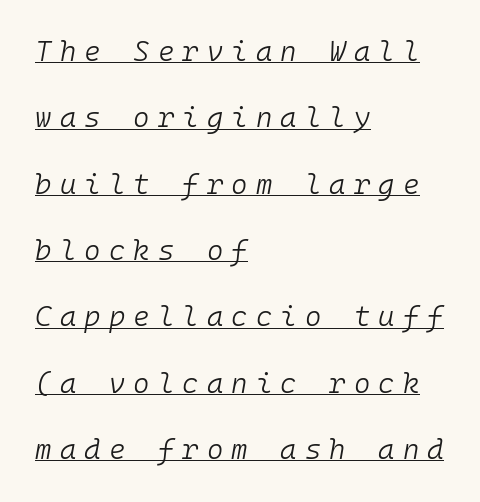
{"italic": "yes", "lean": "right", "slant_degrees": 10, "bold": "no", "weight": "light", "width": "normal", "stroke_contrast": "low", "x_height": "medium", "monospaced": "yes", "underline": "yes", "align": "left", "line_spacing": "loose", "line_spacing_ratio": 2.37, "letter_spacing": "wide", "letter_spacing_em": 0.29, "glyph_px": 28}
